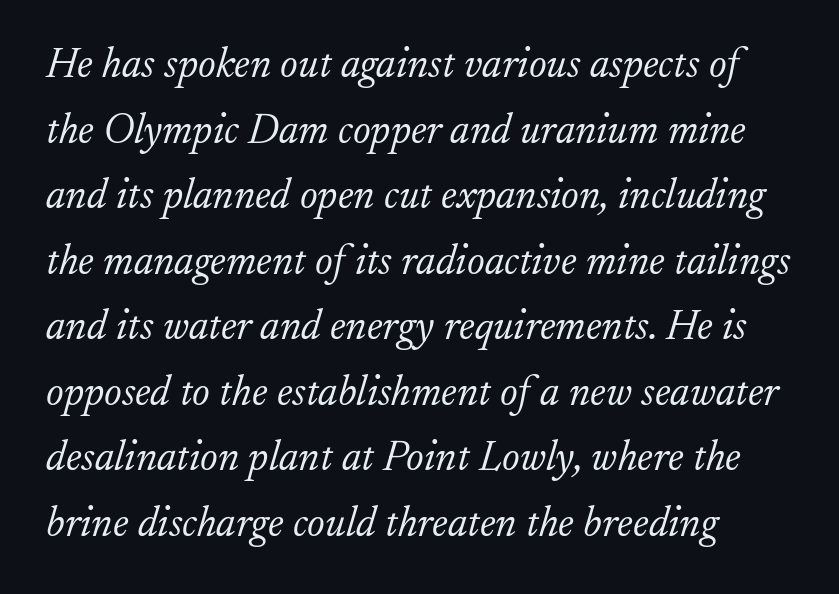
{"serif": "yes", "italic": "yes", "lean": "right", "slant_degrees": 17, "bold": "no", "weight": "light", "width": "normal", "stroke_contrast": "low", "x_height": "small", "monospaced": "no", "underline": "no", "align": "left", "line_spacing": "normal", "line_spacing_ratio": 1.56, "letter_spacing": "normal", "letter_spacing_em": 0.0, "glyph_px": 42}
